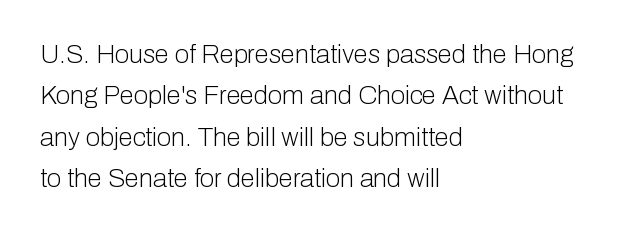
The image shows 26 px text type, upright; set left-aligned, normal line spacing (1.59x), normal letter spacing, not underlined.
